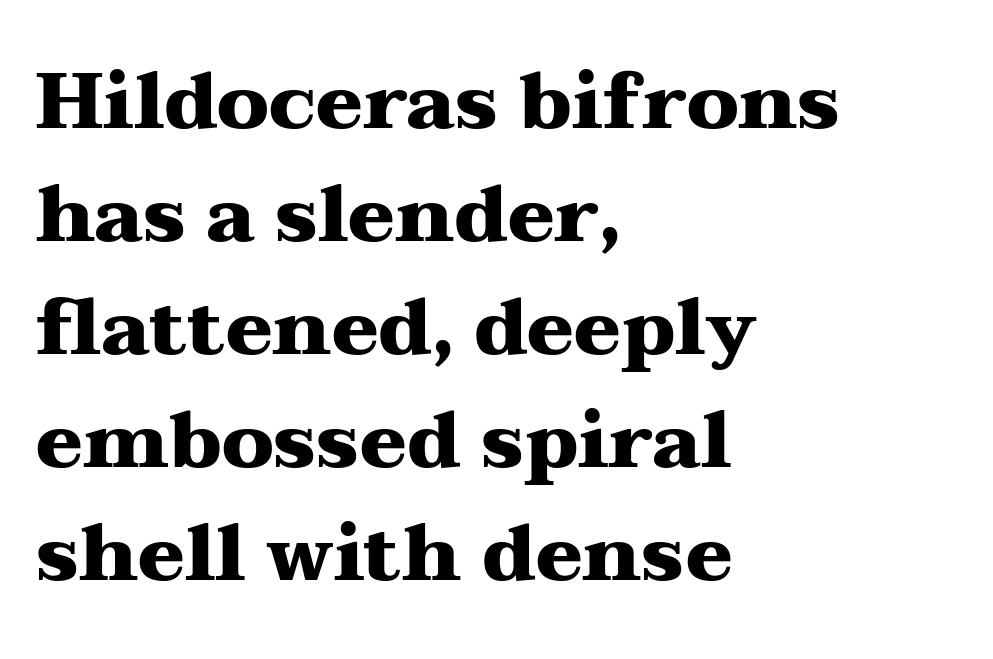
{"serif": "yes", "italic": "no", "bold": "yes", "weight": "heavy", "width": "wide", "stroke_contrast": "medium", "x_height": "medium", "monospaced": "no", "underline": "no", "align": "left", "line_spacing": "normal", "line_spacing_ratio": 1.45, "letter_spacing": "normal", "letter_spacing_em": 0.0, "glyph_px": 78}
